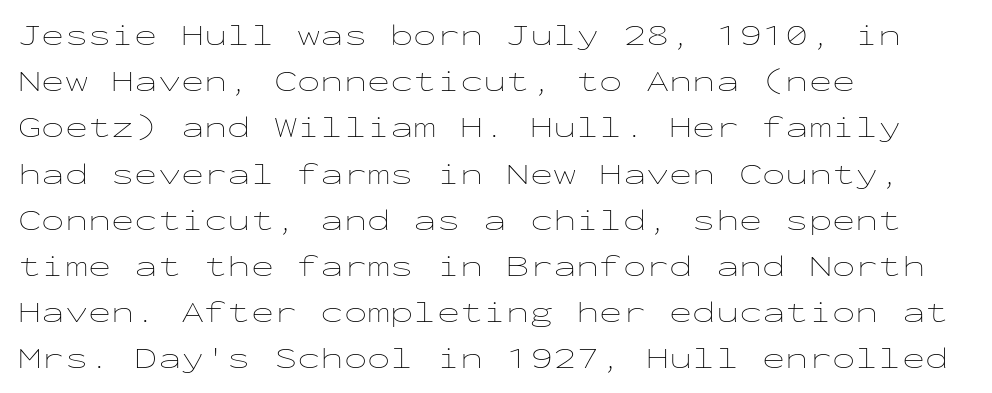
Q: Is the text bold? A: No.
Q: Is the text italic (slanted)? A: No, it is upright.
Q: Is the text underlined? A: No.
Q: How is the paragraph aligned? A: Left-aligned.
Q: Is the spacing between letters normal or unusually wide? A: Normal.
Q: Is the spacing between lines tight, normal or loose? A: Normal.
Q: Width (condensed, normal, or wide)? A: Wide.
Q: Stroke contrast? A: Low.
Q: x-height? A: Medium.
Q: Monospaced? A: Yes.
